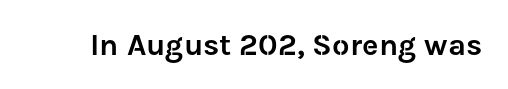
Italic? Not at all — the glyphs are vertical. Descender tails drop into unmarked territory. The glyphs in this specimen are sans serif. Spacing between characters is what you'd get straight out of the box.
